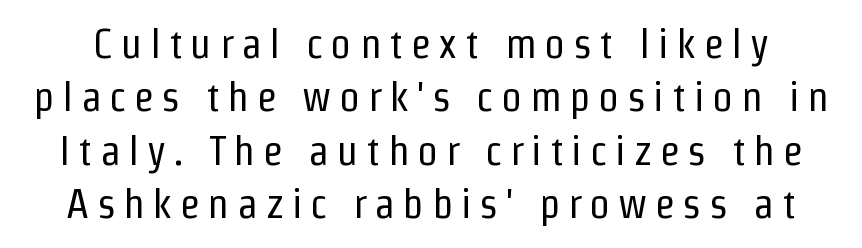
Stroke mass is kept to a normal reading level or below. Spacing verdict: proportional, widths tailored to each character. Font category for this specimen: sans-serif. Each row of text sits above clean, open space. Normally led — the rows are evenly, conventionally spaced.
